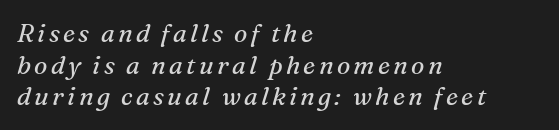
The image shows 25 px text type, italic (leaning right); set left-aligned, normal line spacing (1.27x), not underlined.
